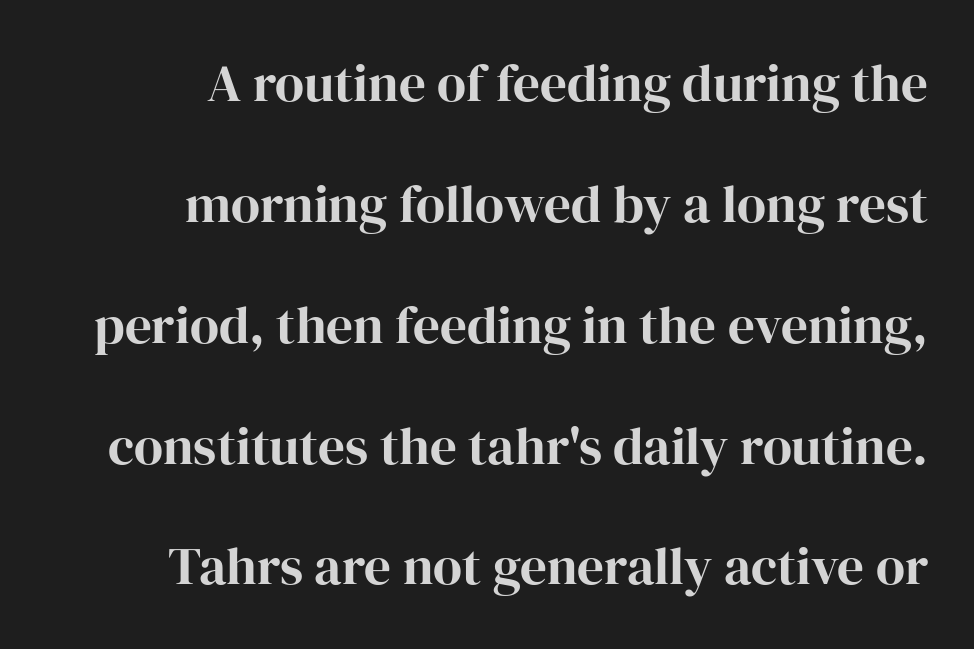
Glyph-to-glyph distance matches everyday printed text. These lines are composed in type with serifs. Underlining? Definitely not there. Visually the block forms a straight wall on the right and a jagged coastline on the left. Ascenders rise straight up at ninety degrees. Airy leading.
